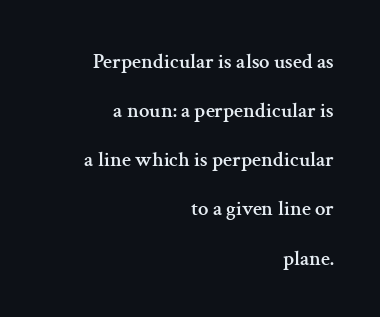
{"italic": "no", "underline": "no", "align": "right", "line_spacing": "loose", "line_spacing_ratio": 2.34, "letter_spacing": "normal", "letter_spacing_em": 0.0, "glyph_px": 21}
